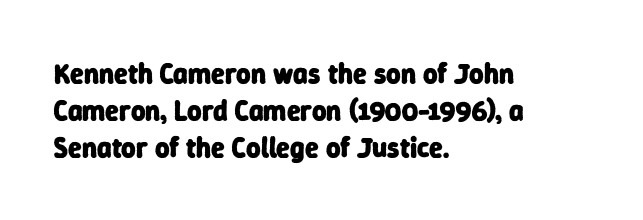
The image shows 28 px heavy sans-serif type; set left-aligned, normal line spacing (1.32x), normal letter spacing, not underlined; low stroke contrast and a medium x-height.
